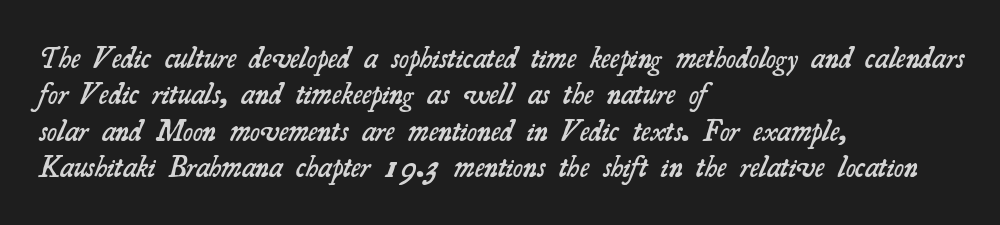
Q: Is the text bold? A: Semi-bold.
Q: Is the typeface a serif or a sans-serif typeface? A: Serif.
Q: Is the text underlined? A: No.
Q: How is the paragraph aligned? A: Left-aligned.
Q: Is the spacing between letters normal or unusually wide? A: Normal.
Q: Width (condensed, normal, or wide)? A: Normal.
Q: Stroke contrast? A: Medium.
Q: x-height? A: Small.
Q: Monospaced? A: No.
